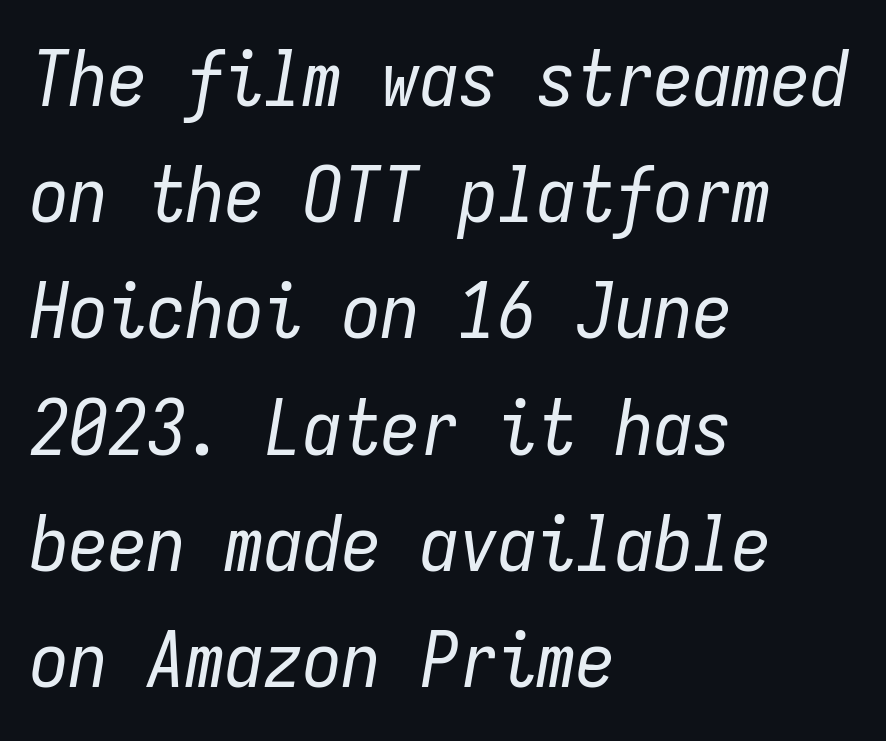
{"italic": "yes", "lean": "right", "slant_degrees": 9, "bold": "no", "weight": "regular", "width": "condensed", "stroke_contrast": "low", "x_height": "medium", "monospaced": "yes", "underline": "no", "align": "left", "line_spacing": "normal", "line_spacing_ratio": 1.49, "letter_spacing": "normal", "letter_spacing_em": 0.0, "glyph_px": 78}
